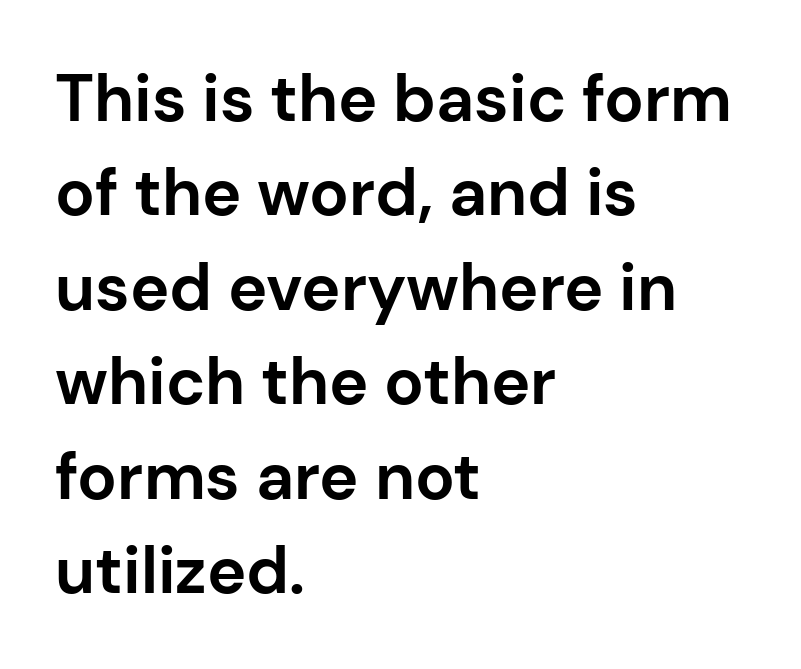
{"serif": "no", "italic": "no", "bold": "yes", "weight": "bold", "width": "normal", "stroke_contrast": "low", "x_height": "medium", "monospaced": "no", "underline": "no", "align": "left", "line_spacing": "normal", "line_spacing_ratio": 1.43, "letter_spacing": "normal", "letter_spacing_em": 0.0, "glyph_px": 66}
